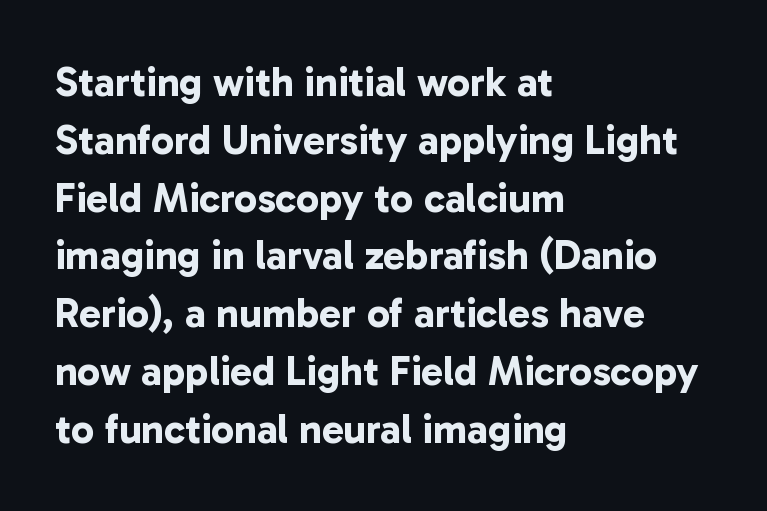
The image shows 41 px bold sans-serif type; set left-aligned, normal line spacing (1.41x), normal letter spacing, not underlined; low stroke contrast and a medium x-height.
